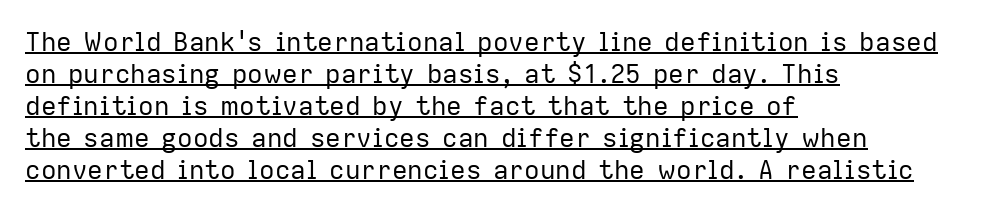
{"italic": "no", "bold": "no", "underline": "yes", "align": "left", "line_spacing_ratio": 1.23, "letter_spacing": "normal", "letter_spacing_em": 0.0, "glyph_px": 26}
